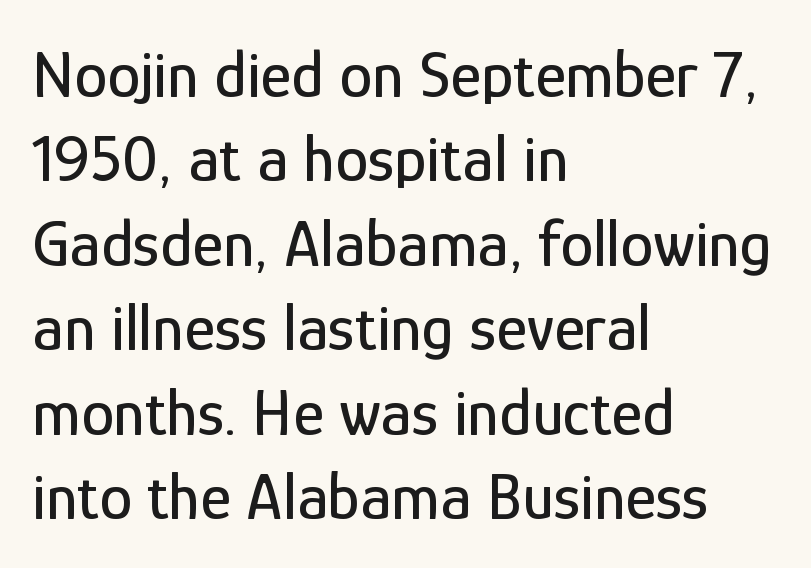
Q: Is the text italic (slanted)? A: No, it is upright.
Q: Is the typeface a serif or a sans-serif typeface? A: Sans-serif.
Q: Is the text underlined? A: No.
Q: How is the paragraph aligned? A: Left-aligned.
Q: Is the spacing between letters normal or unusually wide? A: Normal.
Q: Is the spacing between lines tight, normal or loose? A: Normal.
Q: Width (condensed, normal, or wide)? A: Condensed.
Q: Stroke contrast? A: Low.
Q: x-height? A: Medium.
Q: Monospaced? A: No.
